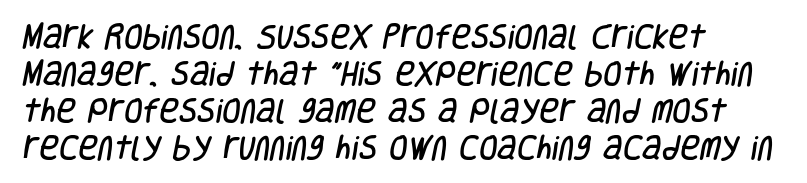
The image shows 27 px text type; set left-aligned, normal line spacing (1.37x), normal letter spacing, not underlined.
